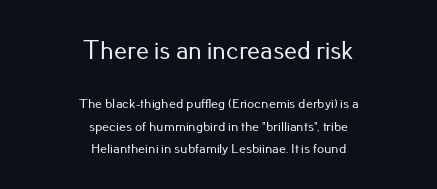
Is there any slant? The stems are plumb. The gap between lines stays unmarked. This sample keeps an unexceptional amount of space between lines. Type size steps down from the first block to the second.
